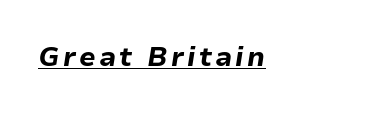
The image shows 27 px bold type, italic (leaning right); set underlined.
